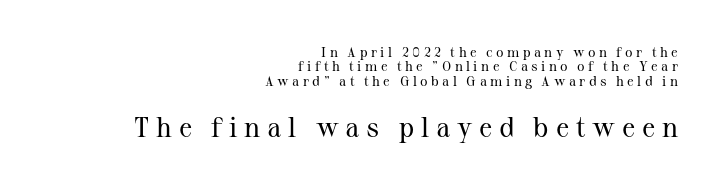
Descender tails drop into unmarked territory. How are the letters spaced? Widely, with obvious added tracking. Tall strokes in this sample are plumb rather than angled. The passage shown is typed in a proportional face where columns would drift. Small tapered or slab feet sit at the stroke ends, so this counts as serif. The text block is weighted toward the right margin, trailing off unevenly leftward.
